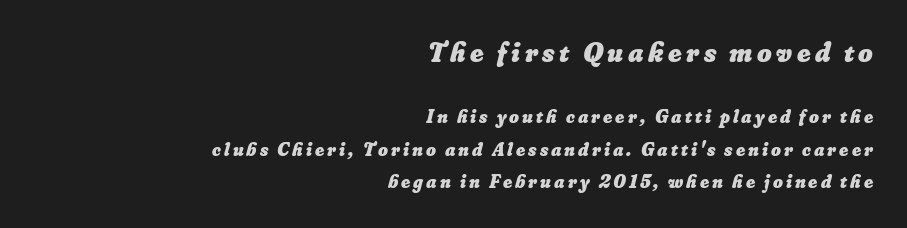
The image shows 28 px heavy type; set right-aligned, line spacing 1.71x, not underlined; the first (top) block is 1.47x larger; low stroke contrast and a small x-height.
